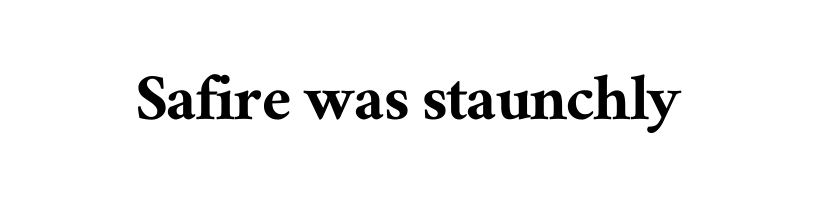
Glyph-to-glyph distance matches everyday printed text. This sample has the flowing, uneven cadence of proportional lettering. Nobody drew a line under any word here. Is this a sans? No — the strokes have serifs. Posture: upright roman.
